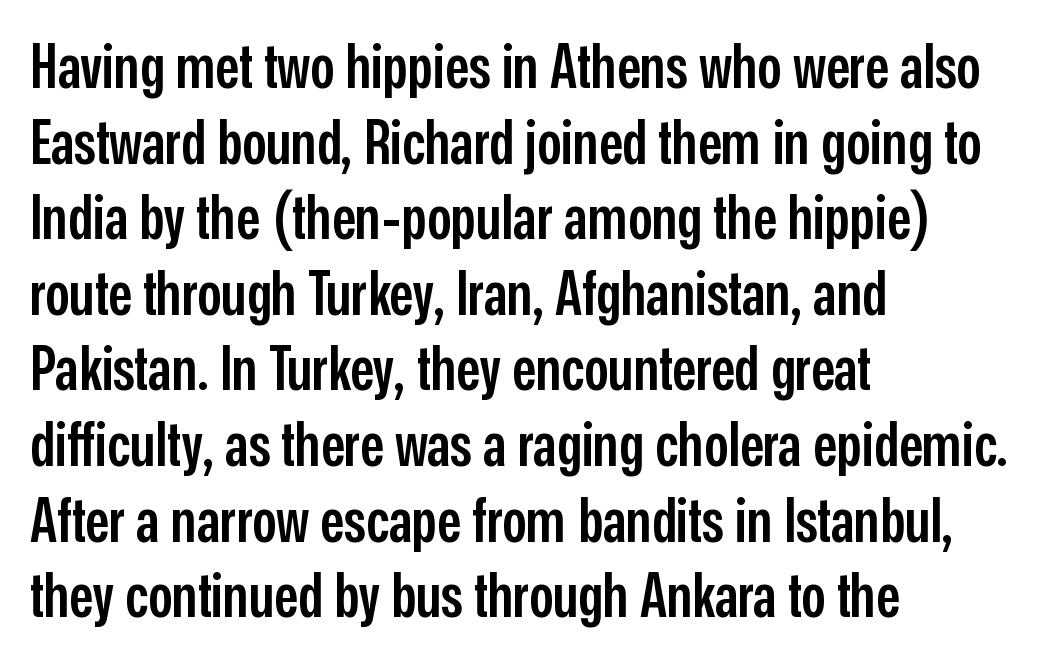
{"serif": "no", "italic": "no", "bold": "semi", "weight": "semibold", "width": "condensed", "stroke_contrast": "low", "x_height": "medium", "monospaced": "no", "underline": "no", "align": "left", "line_spacing": "normal", "line_spacing_ratio": 1.26, "letter_spacing": "normal", "letter_spacing_em": 0.0, "glyph_px": 60}
